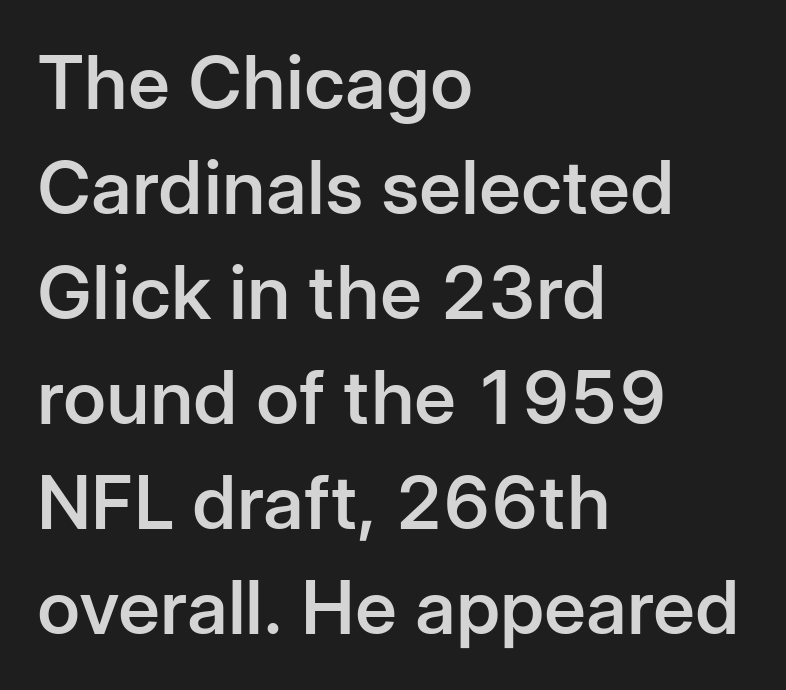
Honestly, the row spacing looks completely unremarkable. Weight: semibold (demi). The specimen omits any rule beneath the text block's lines. Observe the absence of serifs on each vertical stroke in this sample. You could not count columns in this text — the font is proportionally spaced.
